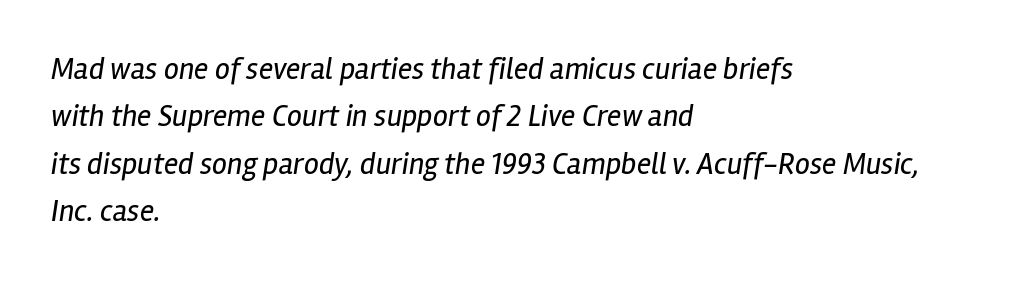
These lines are rendered in a variable-pitch font. The gaps between neighbouring characters are ordinary and unremarkable. The strokes are not fattened; the text isn't bold. The passage shown stacks its lines at a standard gap.
